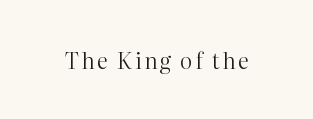
The image shows 22 px text type, upright; set not underlined.
